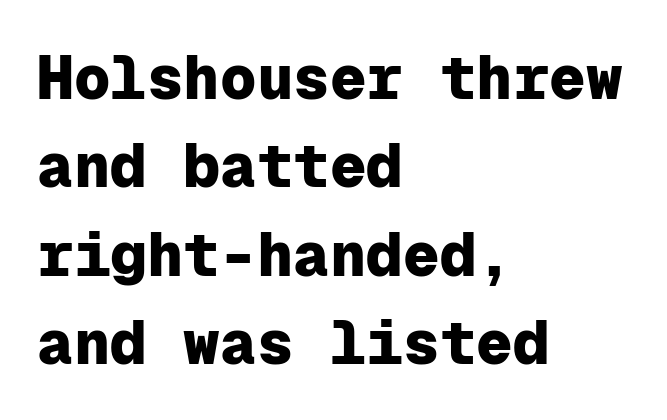
Q: Is the text bold? A: Yes.
Q: Is the text italic (slanted)? A: No, it is upright.
Q: Is the typeface a serif or a sans-serif typeface? A: Sans-serif.
Q: Is the text underlined? A: No.
Q: How is the paragraph aligned? A: Left-aligned.
Q: Is the spacing between letters normal or unusually wide? A: Normal.
Q: Is the spacing between lines tight, normal or loose? A: Normal.
Q: Width (condensed, normal, or wide)? A: Normal.
Q: Stroke contrast? A: Low.
Q: x-height? A: Medium.
Q: Monospaced? A: Yes.
